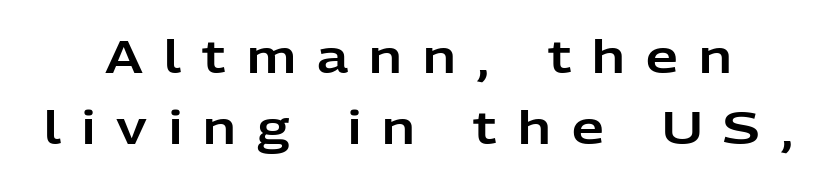
The rendering uses a moderate line-height, typical for paragraphs. It's the straight-up-and-down kind of type. The space beneath each line is pristine and unruled. The tracking reads as deliberately expanded to a designer's eye. The letters advance in unequal steps, a hallmark of proportional type.
